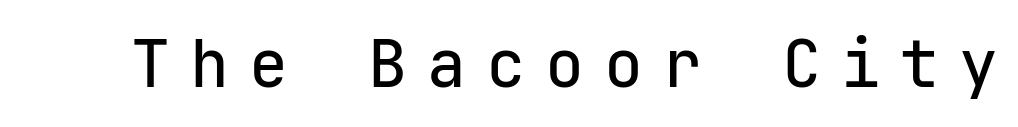
{"serif": "no", "italic": "no", "width": "normal", "stroke_contrast": "low", "x_height": "medium", "monospaced": "yes", "underline": "no", "letter_spacing": "wide", "letter_spacing_em": 0.31, "glyph_px": 65}
